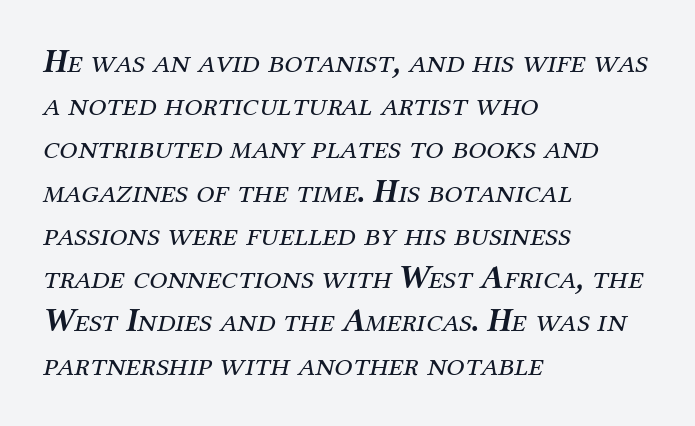
Regarding leading, the lines here are spaced in the standard way. The rag falls on the right side of this text block. There's an unmistakable incline to the writing here. Glyph-to-glyph distance matches everyday printed text. Stems here are at most as thick as an everyday book face. Is this a sans? No — the strokes have serifs.
